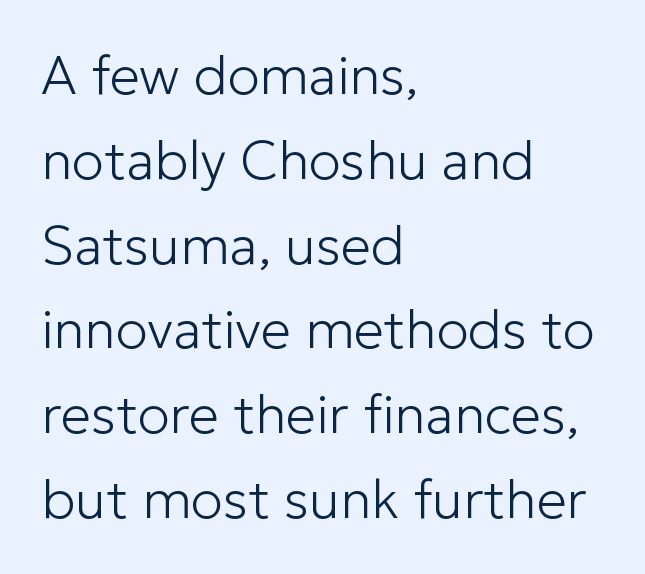
The image shows 54 px light sans-serif type, upright; set left-aligned, normal line spacing (1.57x), normal letter spacing, not underlined; low stroke contrast and a medium x-height.
